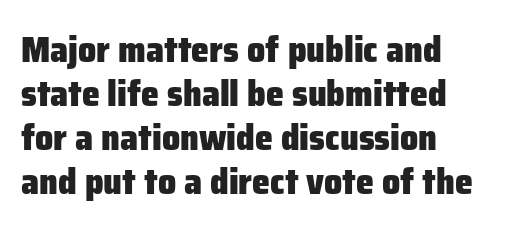
{"serif": "no", "italic": "no", "bold": "yes", "weight": "heavy", "width": "normal", "stroke_contrast": "low", "x_height": "medium", "monospaced": "no", "underline": "no", "align": "left", "line_spacing_ratio": 1.22, "letter_spacing": "normal", "letter_spacing_em": 0.0, "glyph_px": 36}
